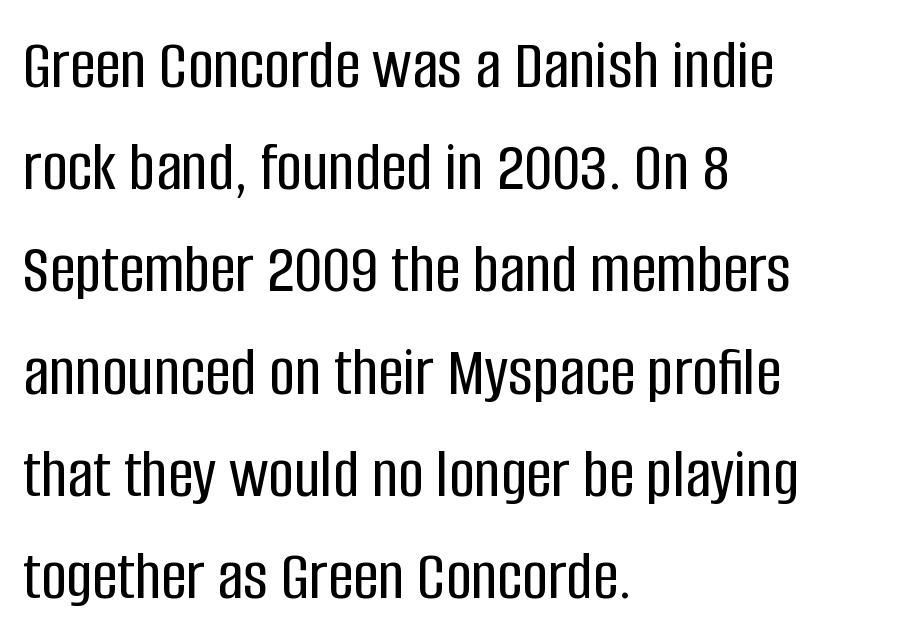
The image shows 71 px condensed sans-serif type, upright; set left-aligned, normal line spacing (1.44x), normal letter spacing, not underlined; low stroke contrast and a large x-height.
